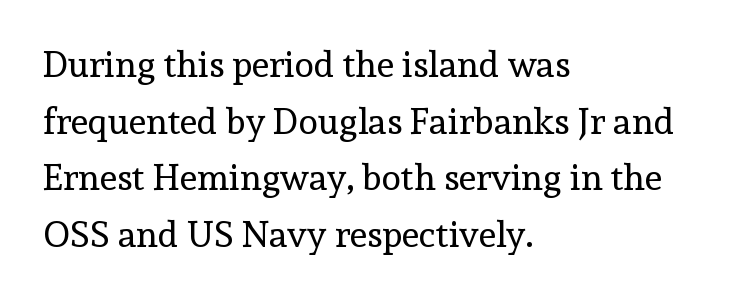
Tall strokes in this sample are plumb rather than angled. This sample uses plain, unmodified letter spacing. A quiet, ordinary-to-light weight characterises the typeface. The block of text has a typical density, with ordinary space between rows.
